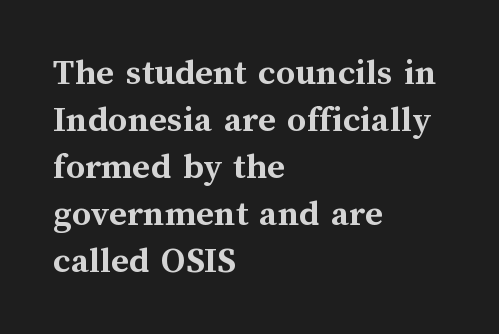
Students, this is bold: see how much ink each stroke carries. Tracking here is standard; glyphs follow each other at the usual distance. Every stem runs plumb, perpendicular to the baseline. A student would call this left alignment; a typographer would say flush left, rag right. Just letters on the line, the space beneath them empty. The rendering uses natural spacing where letterforms have individual widths.
